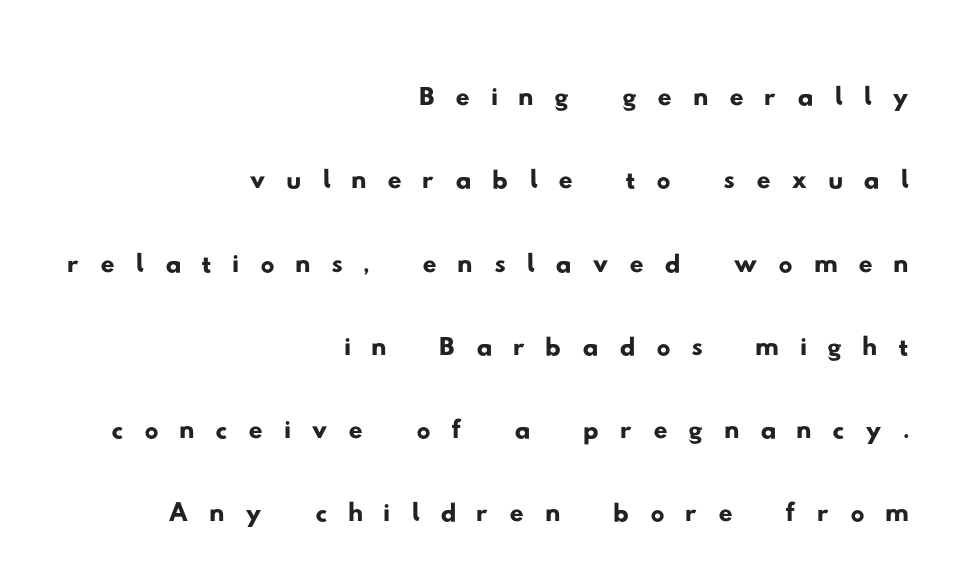
Loose tracking; the words dissolve into strings of separated letters. Underlining? Definitely not there. The rendering shows plain stroke endings on the letterforms — a sans-serif design. Notice how the passage keeps a crisp vertical edge on the right only. The face used here is proportionally spaced, like ordinary book or web type.
